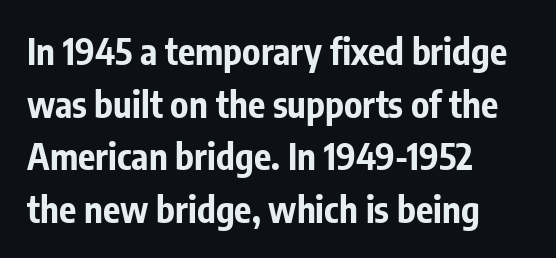
How heavy is the stroke? Heavy — this is a bold. Vertical spacing — default. Short note: letters normally spaced. Looks like regular typesetting: each glyph gets only the width it needs. The specimen reads as upright at a glance.
